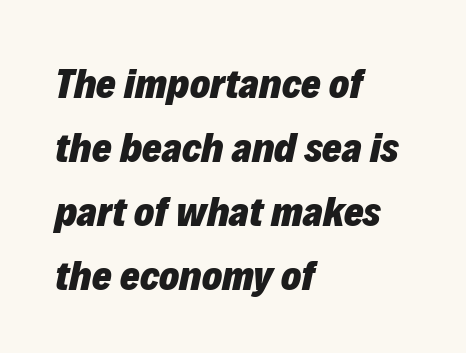
Character widths vary here, with narrow letters taking less room than wide ones. Beneath every word, the page is bare. Is the type slanted? Yes — the strokes lean at a clear angle. The rendering keeps characters at their native spacing. A student would call this left alignment; a typographer would say flush left, rag right.
